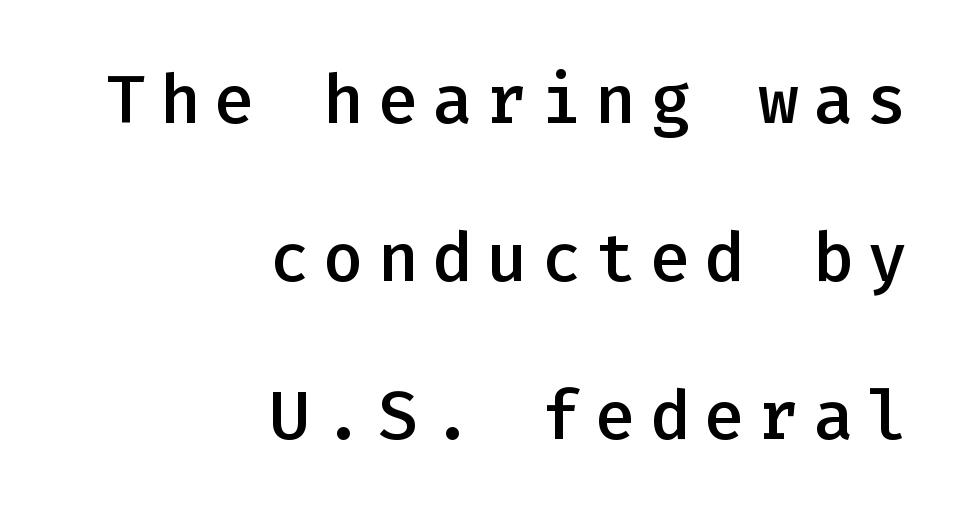
{"serif": "no", "italic": "no", "bold": "semi", "weight": "semibold", "width": "normal", "stroke_contrast": "low", "x_height": "medium", "monospaced": "yes", "underline": "no", "align": "right", "line_spacing": "loose", "line_spacing_ratio": 2.32, "letter_spacing": "wide", "letter_spacing_em": 0.2, "glyph_px": 68}
